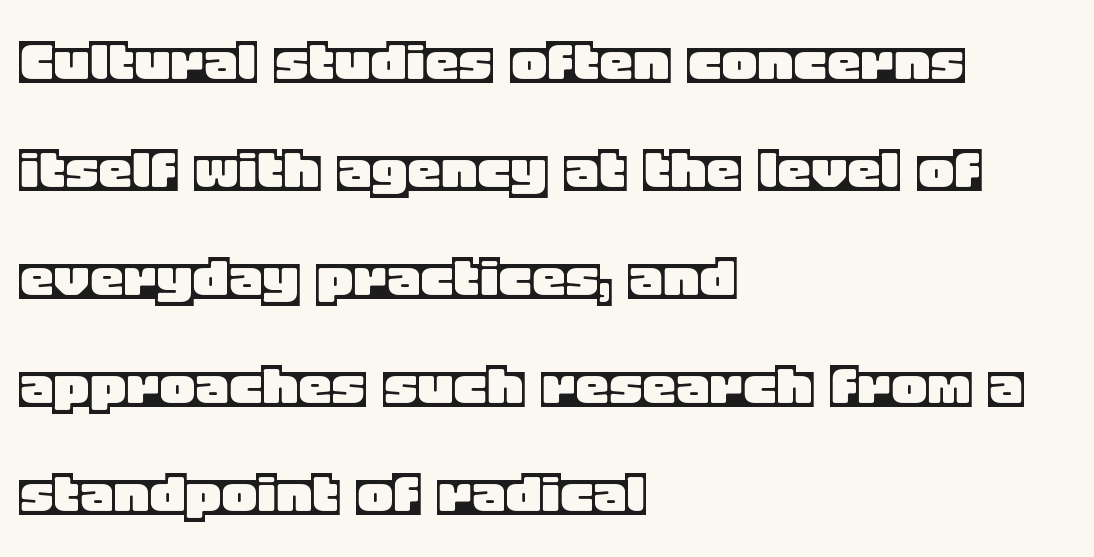
{"italic": "no", "width": "normal", "x_height": "large", "monospaced": "no", "underline": "no", "align": "left", "line_spacing": "normal", "line_spacing_ratio": 1.59, "letter_spacing": "normal", "letter_spacing_em": 0.0, "glyph_px": 68}
